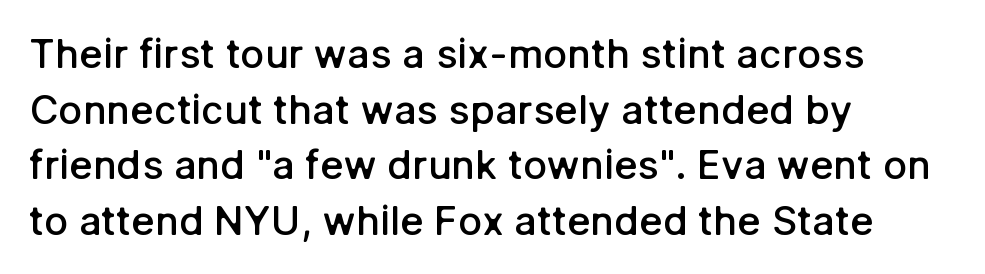
The image shows 40 px semibold sans-serif type, upright; set left-aligned, normal line spacing (1.39x), normal letter spacing, not underlined; low stroke contrast and a medium x-height.
